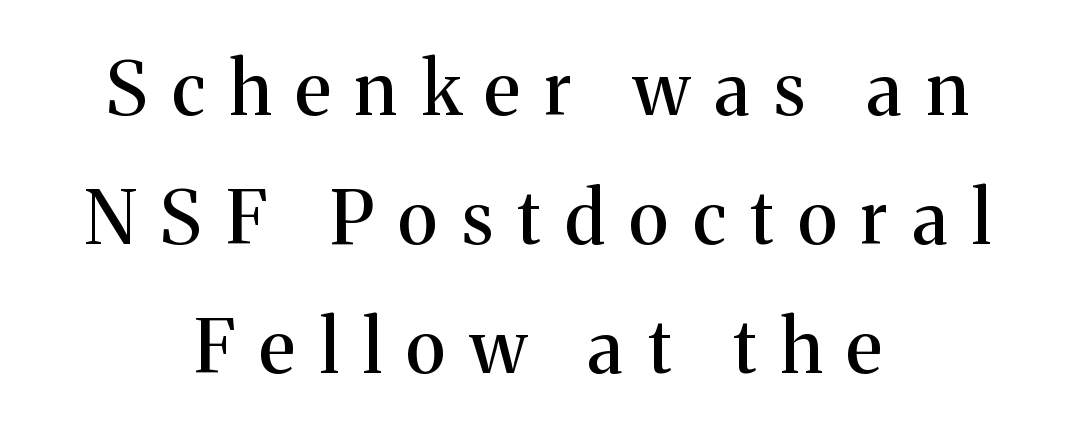
The image shows 73 px serif type, upright; set centered, line spacing 1.77x, unusually wide letter spacing (+0.34 em), not underlined; medium stroke contrast and a medium x-height.
